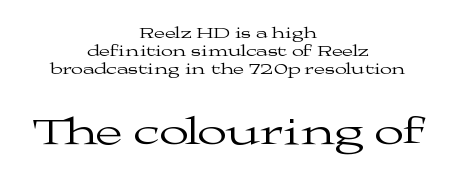
Q: Is the text bold? A: No.
Q: Is the text italic (slanted)? A: No, it is upright.
Q: Is the typeface a serif or a sans-serif typeface? A: Serif.
Q: Is the text underlined? A: No.
Q: How is the paragraph aligned? A: Centered.
Q: Is the spacing between letters normal or unusually wide? A: Normal.
Q: Is the spacing between lines tight, normal or loose? A: Tight.
Q: Which block of text is set in a larger size, the first (top) or the second (bottom)? A: The second (bottom) one.
Q: Width (condensed, normal, or wide)? A: Wide.
Q: Stroke contrast? A: Medium.
Q: x-height? A: Medium.
Q: Monospaced? A: No.
